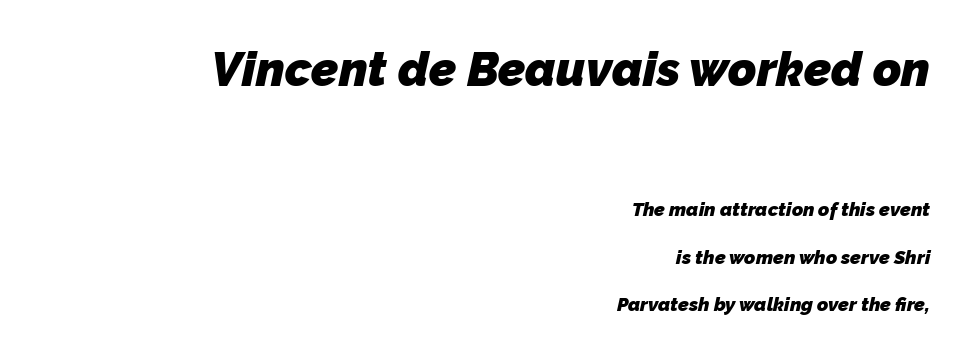
The image shows 48 px heavy sans-serif type; set right-aligned, loose line spacing (2.5x), normal letter spacing, not underlined; the first (top) block is 2.53x larger; low stroke contrast and a medium x-height.
